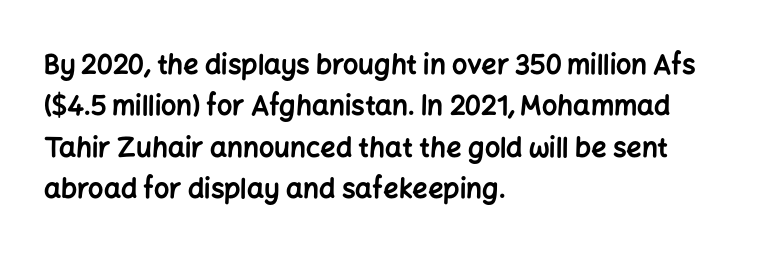
Q: Is the text bold? A: Yes.
Q: Is the text italic (slanted)? A: No, it is upright.
Q: Is the text underlined? A: No.
Q: How is the paragraph aligned? A: Left-aligned.
Q: Is the spacing between letters normal or unusually wide? A: Normal.
Q: Is the spacing between lines tight, normal or loose? A: Normal.
